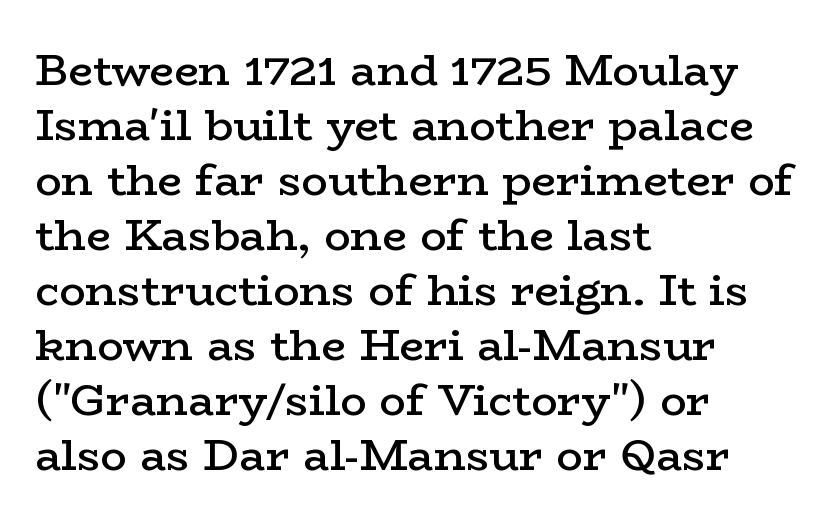
{"serif": "yes", "italic": "no", "bold": "semi", "weight": "semibold", "width": "wide", "stroke_contrast": "low", "x_height": "medium", "monospaced": "no", "underline": "no", "align": "left", "line_spacing": "normal", "line_spacing_ratio": 1.25, "letter_spacing": "normal", "letter_spacing_em": 0.0, "glyph_px": 44}
